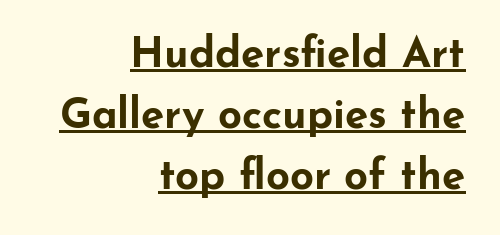
The image shows 42 px bold, wide sans-serif type, upright; set right-aligned, normal line spacing (1.45x), normal letter spacing, underlined; low stroke contrast and a small x-height.
